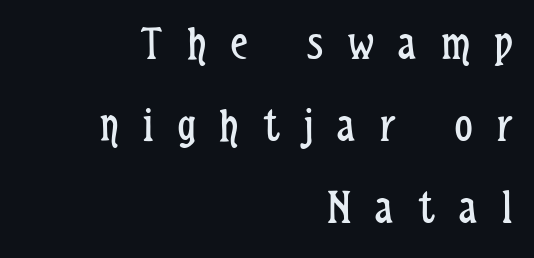
Spacing between characters has been opened up far beyond the box default. Check under the words: just untouched page. Is the stroke heavy? The answer is a plain regular-or-lighter. Note the varied advance widths — an 'i' is clearly narrower than an 'm'. One glance says typical: line gaps are just what's usual.
